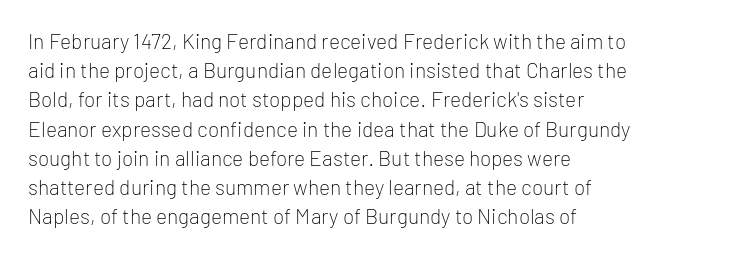
{"italic": "no", "bold": "no", "underline": "no", "align": "left", "line_spacing": "normal", "line_spacing_ratio": 1.39, "letter_spacing": "normal", "letter_spacing_em": 0.0, "glyph_px": 21}
